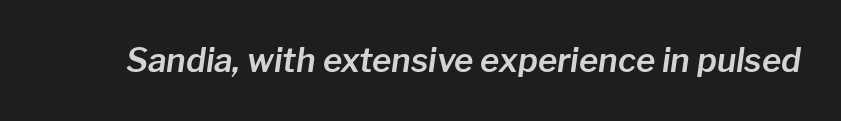
The image shows 33 px text type, italic (leaning right); set normal letter spacing, not underlined; low stroke contrast and a medium x-height.
